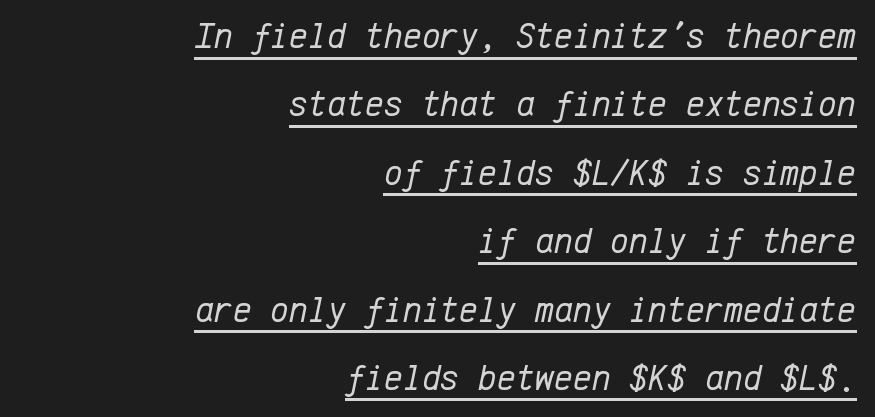
The image shows 36 px regular-weight type, italic (leaning right), monospaced; set right-aligned, loose line spacing (1.9x), normal letter spacing, underlined; low stroke contrast and a medium x-height.
